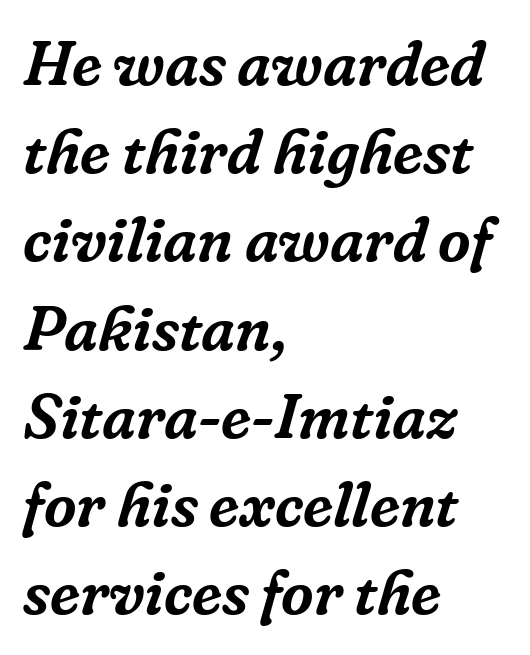
{"serif": "yes", "italic": "yes", "lean": "right", "slant_degrees": 16, "width": "normal", "stroke_contrast": "low", "x_height": "medium", "monospaced": "no", "underline": "no", "align": "left", "line_spacing": "normal", "line_spacing_ratio": 1.4, "letter_spacing": "normal", "letter_spacing_em": 0.0, "glyph_px": 63}
